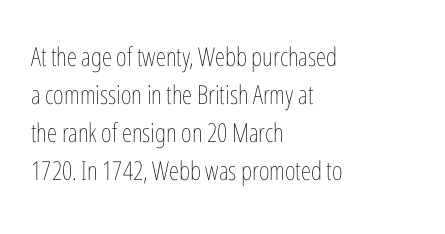
Q: Is the text bold? A: No.
Q: Is the text italic (slanted)? A: No, it is upright.
Q: Is the text underlined? A: No.
Q: How is the paragraph aligned? A: Left-aligned.
Q: Is the spacing between letters normal or unusually wide? A: Normal.
Q: Is the spacing between lines tight, normal or loose? A: Normal.
